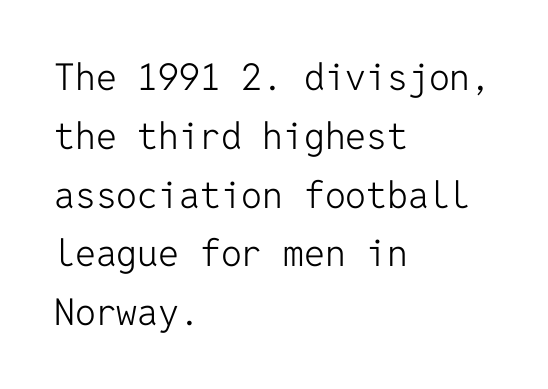
The image shows 37 px light sans-serif type, upright, monospaced; set left-aligned, normal line spacing (1.59x), normal letter spacing, not underlined; low stroke contrast and a medium x-height.
